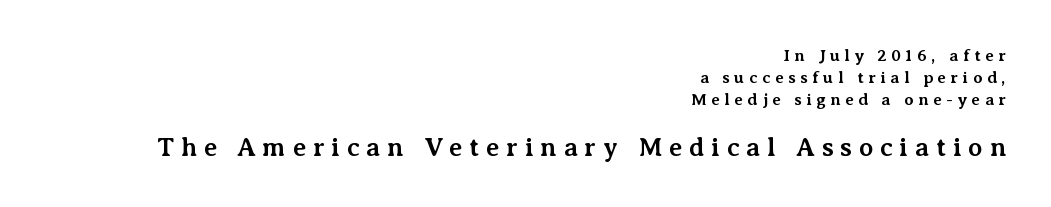
Successive baselines arrive at the customary interval. The passage shown is emphatically bold. Visually, the bottom section dominates because its glyphs are scaled up. Short note: letters widely spaced.
